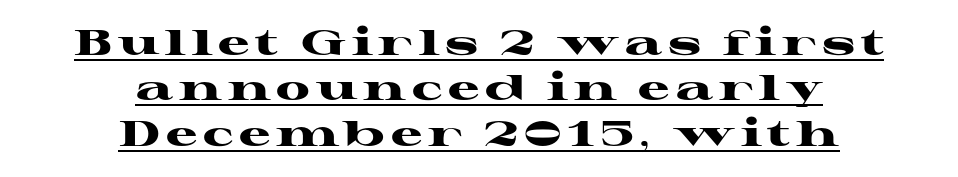
What decoration does the sample have? An underline. Each new line begins a customary step beneath the previous one. You can tell it's not italic because the verticals are truly vertical. Where is the straight margin? There isn't one; the lines are centered. Looks like regular typesetting: each glyph gets only the width it needs. Is the type bold? Yes — the strokes are clearly thick and heavy.
